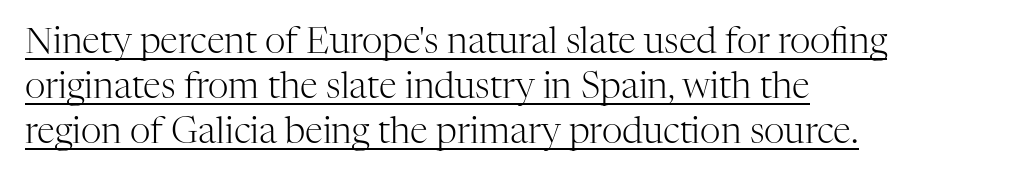
{"serif": "yes", "italic": "no", "bold": "no", "weight": "light", "width": "normal", "stroke_contrast": "high", "x_height": "medium", "monospaced": "no", "underline": "yes", "align": "left", "line_spacing": "normal", "line_spacing_ratio": 1.25, "letter_spacing": "normal", "letter_spacing_em": 0.0, "glyph_px": 36}
